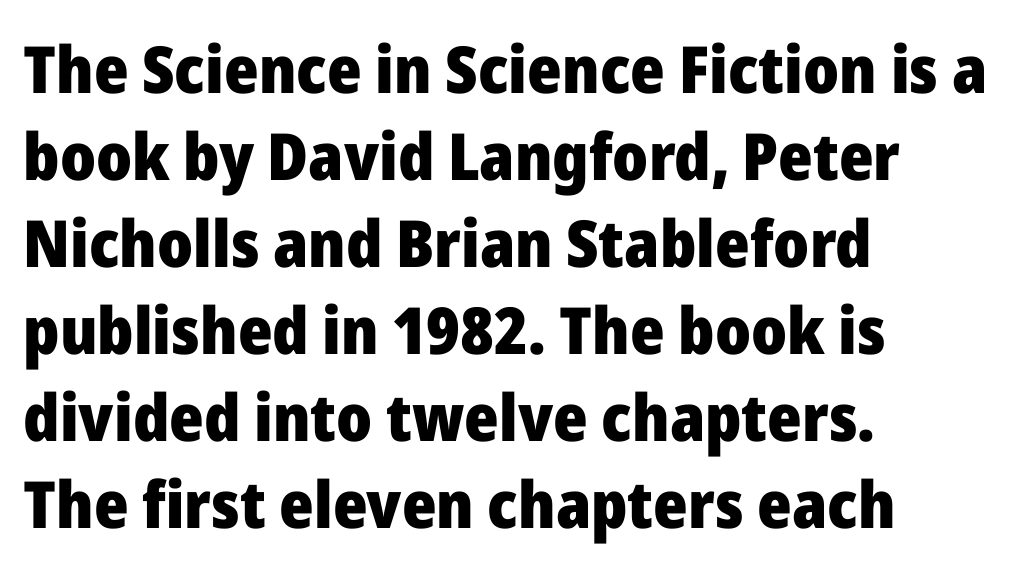
Where is the straight margin? On the left. Honestly, the row spacing looks completely unremarkable. Observe the absence of serifs on each vertical stroke in this sample. The type is set solid horizontally, with unmodified tracking.
